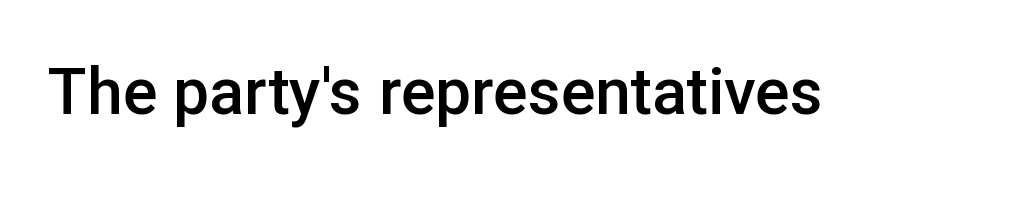
{"serif": "no", "italic": "no", "bold": "semi", "weight": "semibold", "width": "normal", "stroke_contrast": "low", "x_height": "medium", "monospaced": "no", "underline": "no", "letter_spacing": "normal", "letter_spacing_em": 0.0, "glyph_px": 64}
